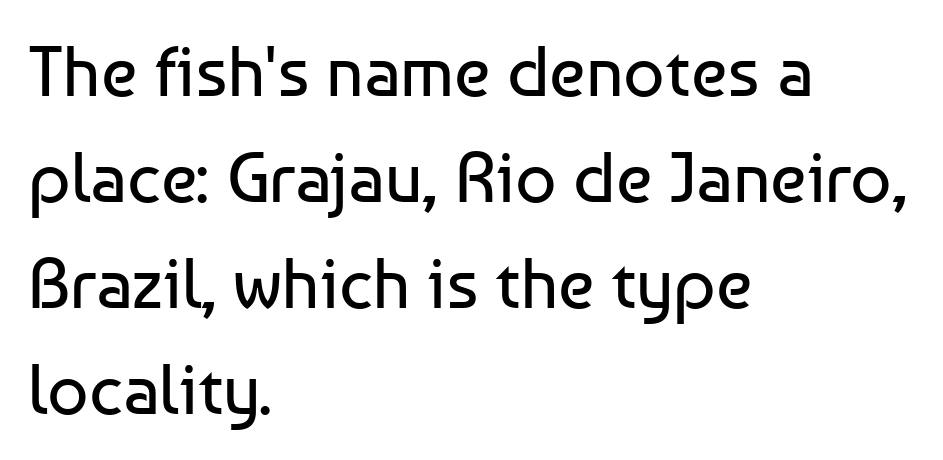
{"serif": "no", "italic": "no", "bold": "no", "weight": "regular", "width": "normal", "stroke_contrast": "low", "x_height": "medium", "monospaced": "no", "underline": "no", "align": "left", "line_spacing": "normal", "line_spacing_ratio": 1.47, "letter_spacing": "normal", "letter_spacing_em": 0.0, "glyph_px": 72}
